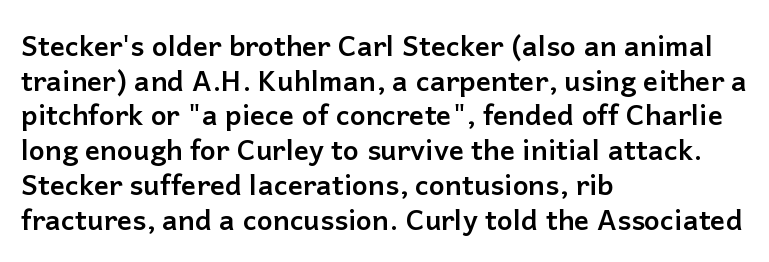
Q: Is the text bold? A: Yes.
Q: Is the text italic (slanted)? A: No, it is upright.
Q: Is the typeface a serif or a sans-serif typeface? A: Sans-serif.
Q: Is the text underlined? A: No.
Q: How is the paragraph aligned? A: Left-aligned.
Q: Is the spacing between letters normal or unusually wide? A: Normal.
Q: Width (condensed, normal, or wide)? A: Normal.
Q: Stroke contrast? A: Low.
Q: x-height? A: Medium.
Q: Monospaced? A: No.
